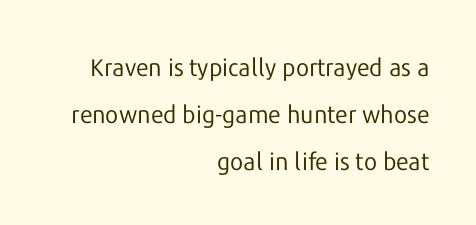
Q: Is the text bold? A: No.
Q: Is the text italic (slanted)? A: No, it is upright.
Q: Is the text underlined? A: No.
Q: How is the paragraph aligned? A: Right-aligned.
Q: Is the spacing between letters normal or unusually wide? A: Normal.
Q: Is the spacing between lines tight, normal or loose? A: Loose.
